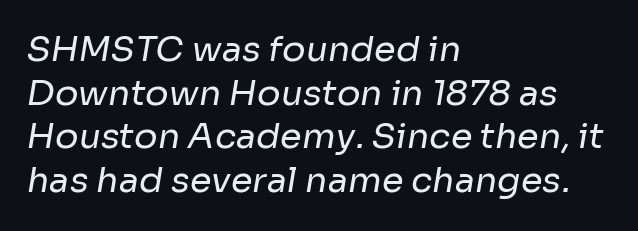
The image shows 35 px regular-weight sans-serif type; set left-aligned, normal line spacing (1.25x), normal letter spacing, not underlined; low stroke contrast and a medium x-height.
